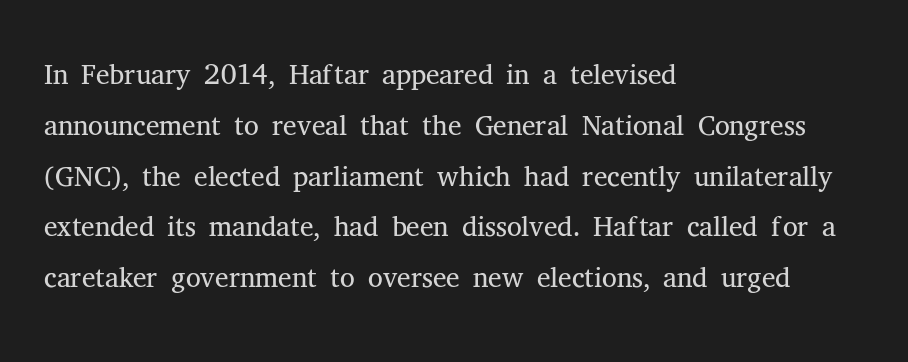
Words appear dense and cohesive because spacing is normal. The face used here is seriffed, in the tradition of book romans. Nope, not italic — everything's standing straight. Each line starts at the same left margin while the right side varies.
